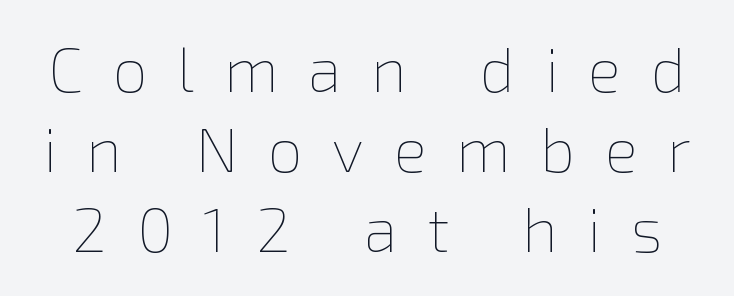
{"italic": "no", "bold": "no", "weight": "thin", "width": "normal", "x_height": "medium", "monospaced": "no", "underline": "no", "line_spacing": "normal", "line_spacing_ratio": 1.29, "letter_spacing": "wide", "letter_spacing_em": 0.48, "glyph_px": 62}
